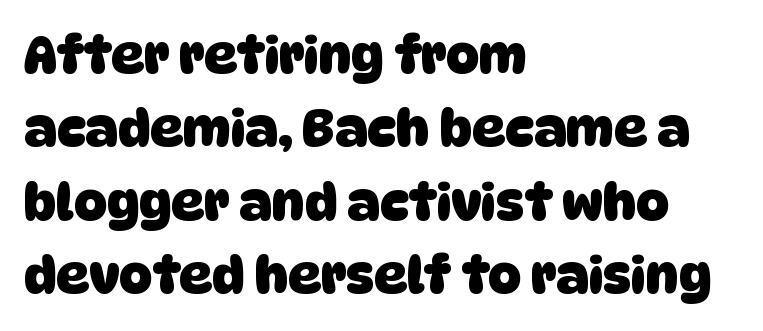
The image shows 51 px heavy sans-serif type; set left-aligned, normal line spacing (1.44x), normal letter spacing, not underlined; low stroke contrast and a large x-height.
